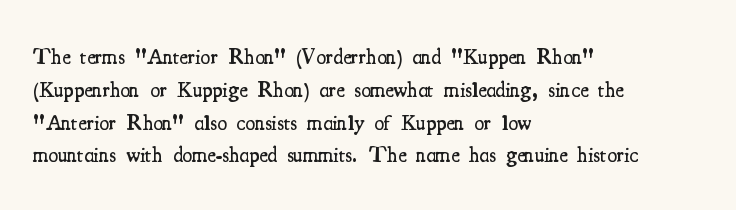
The image shows 22 px text type, upright; set left-aligned, normal line spacing (1.49x), normal letter spacing, not underlined.
